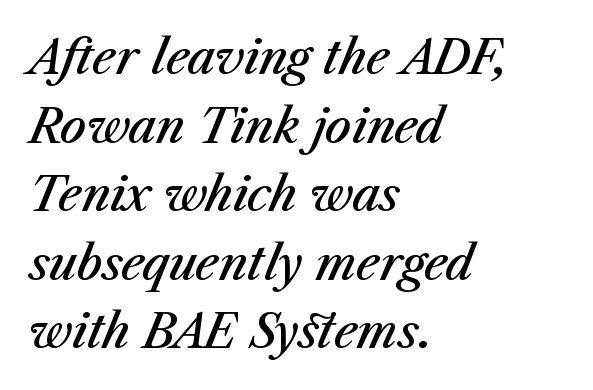
The image shows 46 px semibold type, italic (leaning right); set left-aligned, normal line spacing (1.49x), normal letter spacing, not underlined; medium stroke contrast and a medium x-height.
